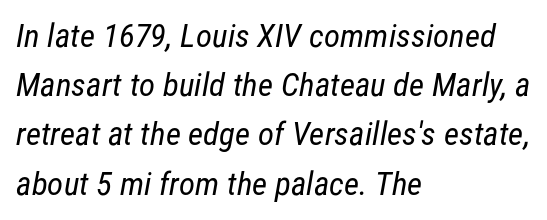
The image shows 33 px regular-weight, condensed sans-serif type; set left-aligned, normal line spacing (1.49x), normal letter spacing, not underlined; low stroke contrast and a medium x-height.
